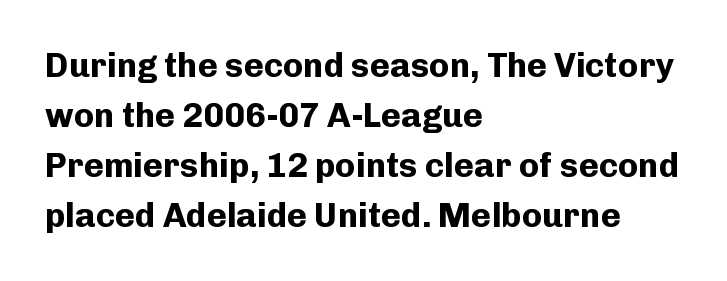
Looks like regular typesetting: each glyph gets only the width it needs. These lines are set flush left with a ragged right edge. The face used here is a sans, in the tradition of grotesques and geometrics. The rendering keeps characters at their native spacing. Characters remain perfectly vertical along every line. The lines sit at an ordinary, default distance from one another.
